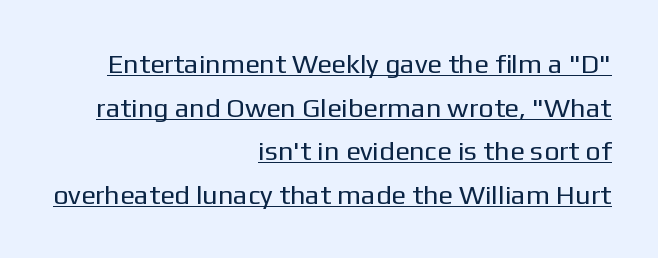
The image shows 27 px text type, upright; set right-aligned, normal line spacing (1.62x), normal letter spacing, underlined.
